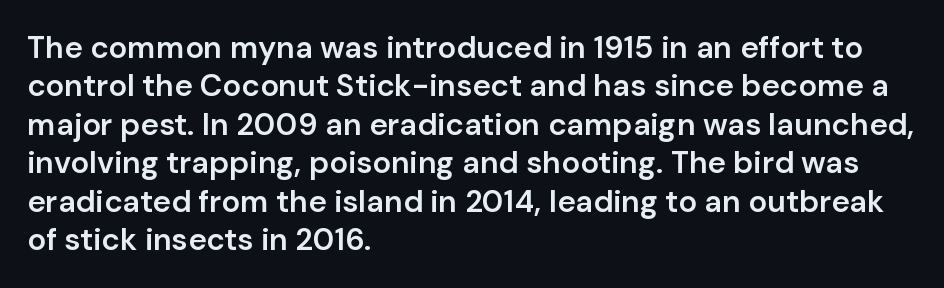
The image shows 31 px semibold sans-serif type, upright; set left-aligned, line spacing 1.24x, normal letter spacing, not underlined; low stroke contrast and a medium x-height.
